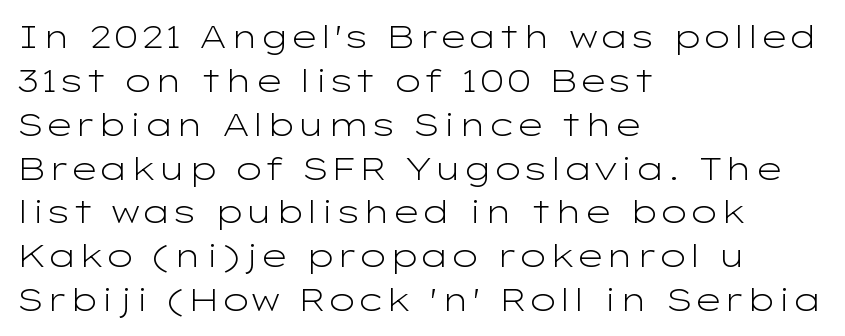
The image shows 32 px light, wide sans-serif type, upright; set left-aligned, normal line spacing (1.37x), normal letter spacing, not underlined; low stroke contrast and a medium x-height.
